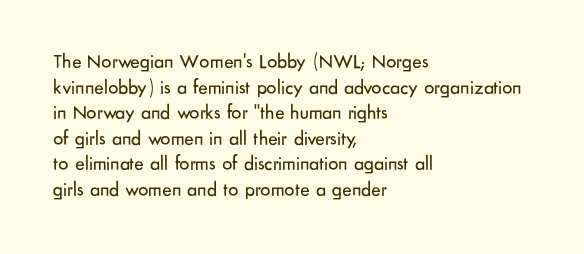
{"italic": "no", "bold": "no", "underline": "no", "align": "left", "line_spacing": "normal", "line_spacing_ratio": 1.28, "letter_spacing": "normal", "letter_spacing_em": 0.0, "glyph_px": 20}
